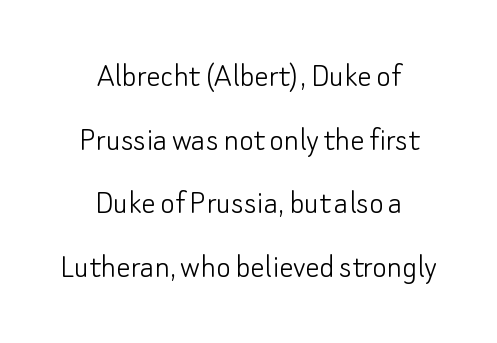
Q: Is the text bold? A: No.
Q: Is the text italic (slanted)? A: No, it is upright.
Q: Is the typeface a serif or a sans-serif typeface? A: Sans-serif.
Q: Is the text underlined? A: No.
Q: How is the paragraph aligned? A: Centered.
Q: Is the spacing between letters normal or unusually wide? A: Normal.
Q: Width (condensed, normal, or wide)? A: Normal.
Q: Stroke contrast? A: Low.
Q: x-height? A: Small.
Q: Monospaced? A: No.
